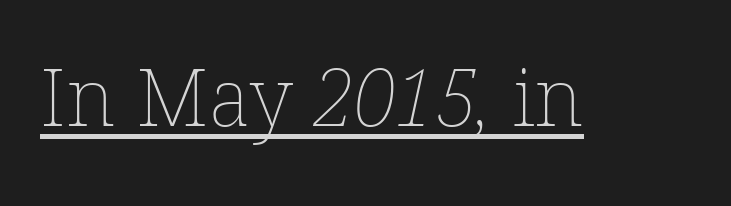
The image shows 80 px thin type; set normal letter spacing, underlined; low stroke contrast and a medium x-height.
